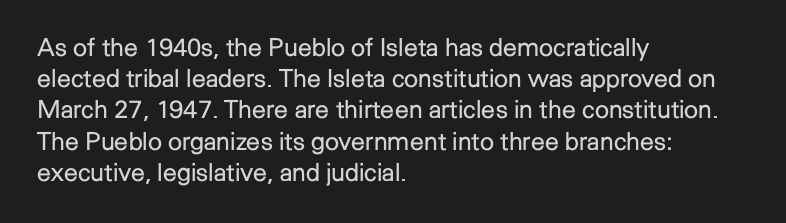
{"italic": "no", "bold": "no", "underline": "no", "align": "left", "line_spacing": "normal", "line_spacing_ratio": 1.25, "letter_spacing": "normal", "letter_spacing_em": 0.0, "glyph_px": 25}
